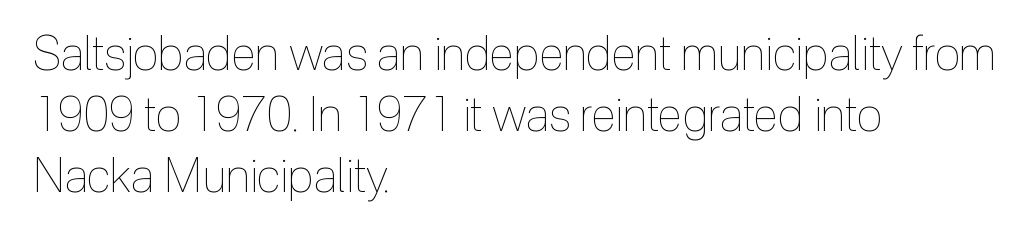
{"italic": "no", "bold": "no", "weight": "thin", "width": "condensed", "x_height": "medium", "monospaced": "no", "underline": "no", "align": "left", "line_spacing": "normal", "line_spacing_ratio": 1.3, "letter_spacing": "normal", "letter_spacing_em": 0.0, "glyph_px": 47}
